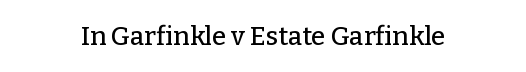
Q: Is the text italic (slanted)? A: No, it is upright.
Q: Is the text underlined? A: No.
Q: Is the spacing between letters normal or unusually wide? A: Normal.
